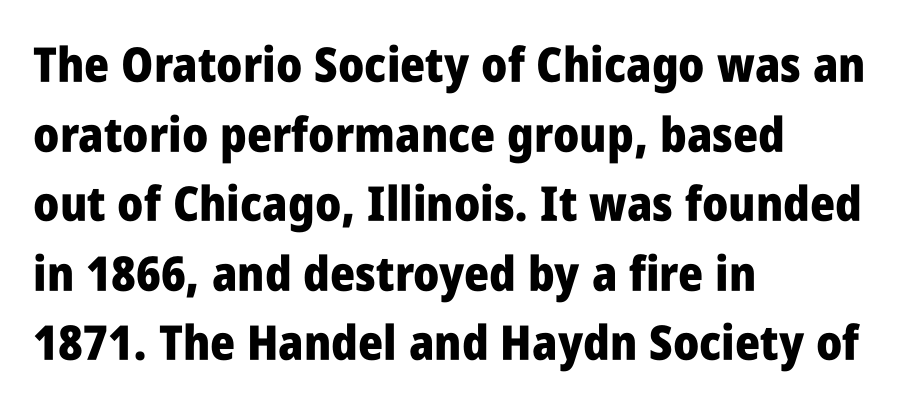
Q: Is the text bold? A: Yes.
Q: Is the text italic (slanted)? A: No, it is upright.
Q: Is the typeface a serif or a sans-serif typeface? A: Sans-serif.
Q: Is the text underlined? A: No.
Q: How is the paragraph aligned? A: Left-aligned.
Q: Is the spacing between letters normal or unusually wide? A: Normal.
Q: Is the spacing between lines tight, normal or loose? A: Normal.
Q: Width (condensed, normal, or wide)? A: Condensed.
Q: Stroke contrast? A: Low.
Q: x-height? A: Large.
Q: Monospaced? A: No.
